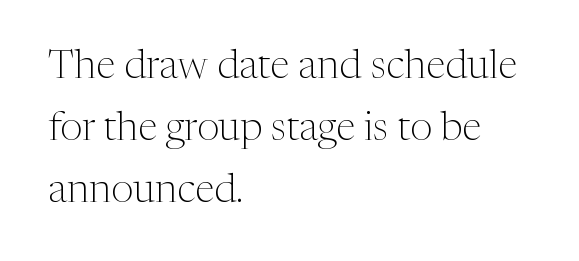
The image shows 40 px light serif type, upright; set left-aligned, normal line spacing (1.55x), normal letter spacing, not underlined; medium stroke contrast and a medium x-height.
